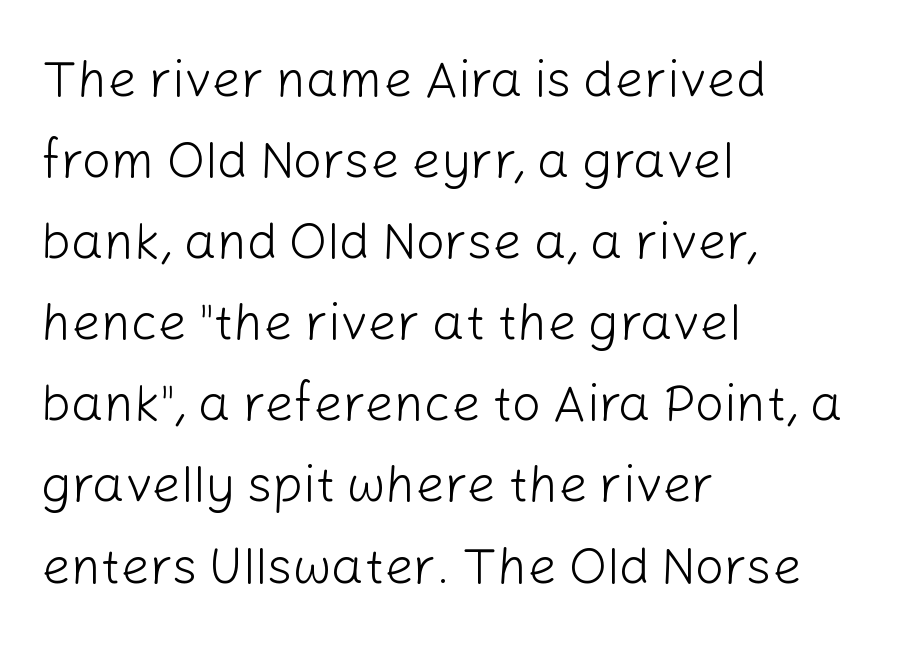
This sample is left-justified, so line endings fall wherever the words run out. Vertical stems look standard width or narrower in stroke. These lines are rendered in a variable-pitch font. Students, note that the glyphs here touch the page at normal intervals.
